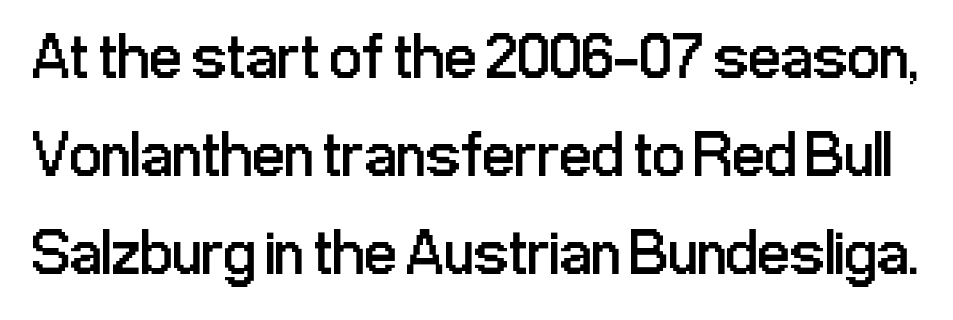
{"serif": "no", "italic": "no", "bold": "no", "weight": "regular", "width": "condensed", "stroke_contrast": "low", "x_height": "medium", "monospaced": "no", "underline": "no", "line_spacing": "normal", "line_spacing_ratio": 1.53, "letter_spacing": "normal", "letter_spacing_em": 0.0, "glyph_px": 64}
